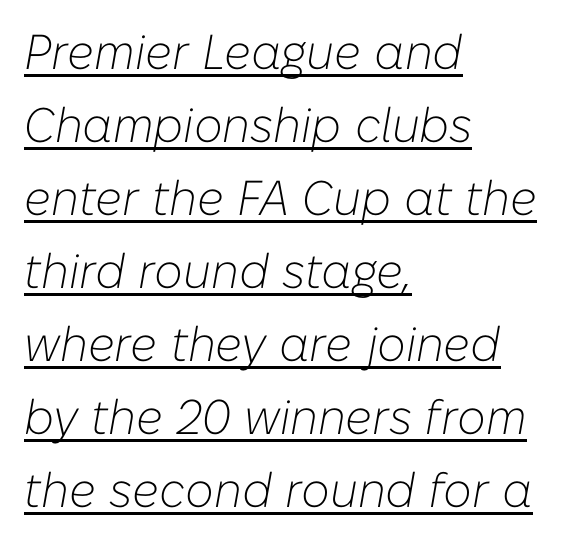
The image shows 49 px light type, italic (leaning right); set left-aligned, normal line spacing (1.49x), normal letter spacing, underlined; low stroke contrast and a medium x-height.
